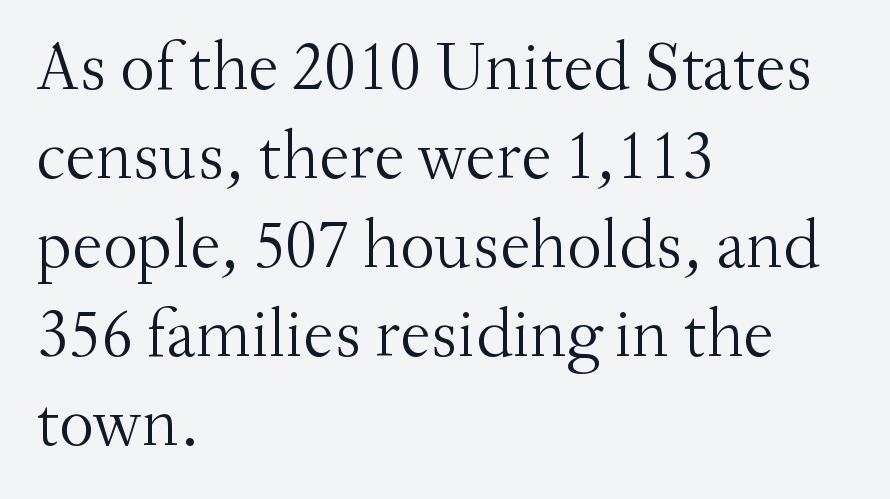
The image shows 69 px light serif type, upright; set left-aligned, normal line spacing (1.29x), normal letter spacing, not underlined; medium stroke contrast and a small x-height.
